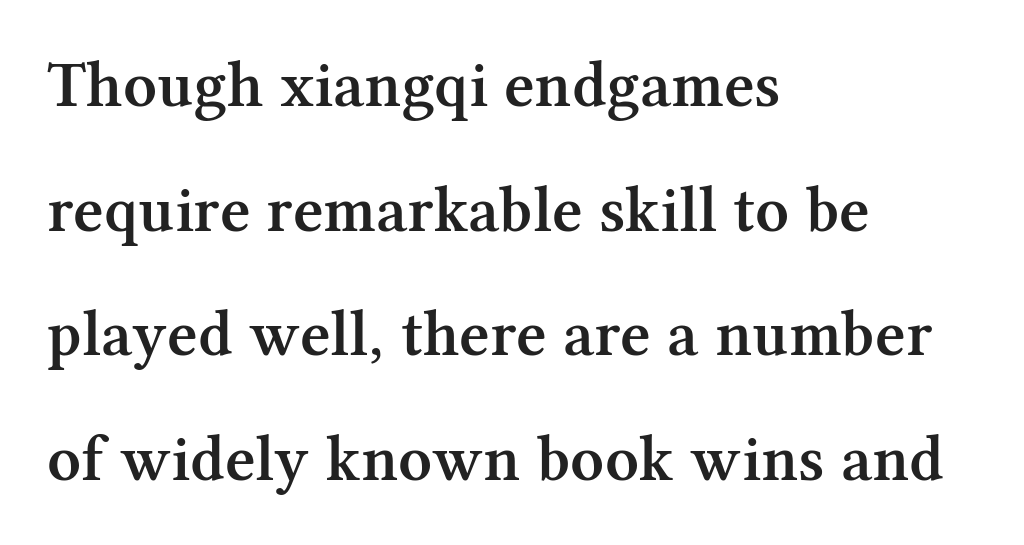
The image shows 66 px semibold serif type, upright; set left-aligned, line spacing 1.89x, normal letter spacing, not underlined; medium stroke contrast and a medium x-height.
